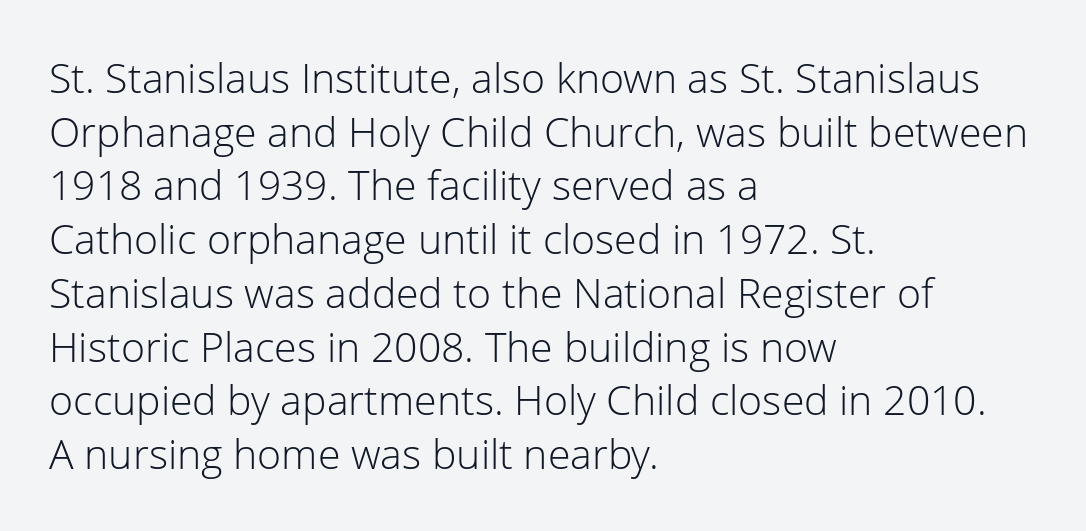
{"serif": "no", "italic": "no", "bold": "no", "weight": "light", "width": "normal", "stroke_contrast": "low", "x_height": "medium", "monospaced": "no", "underline": "no", "align": "left", "line_spacing": "normal", "line_spacing_ratio": 1.31, "letter_spacing": "normal", "letter_spacing_em": 0.0, "glyph_px": 41}
